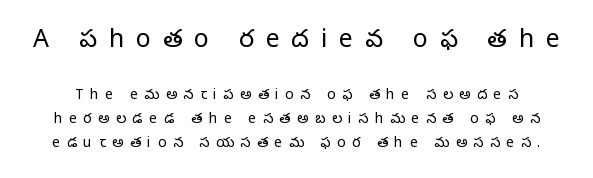
The image shows 25 px text type, upright; set normal line spacing (1.7x), unusually wide letter spacing (+0.47 em), not underlined; the first (top) block is 1.79x larger.
